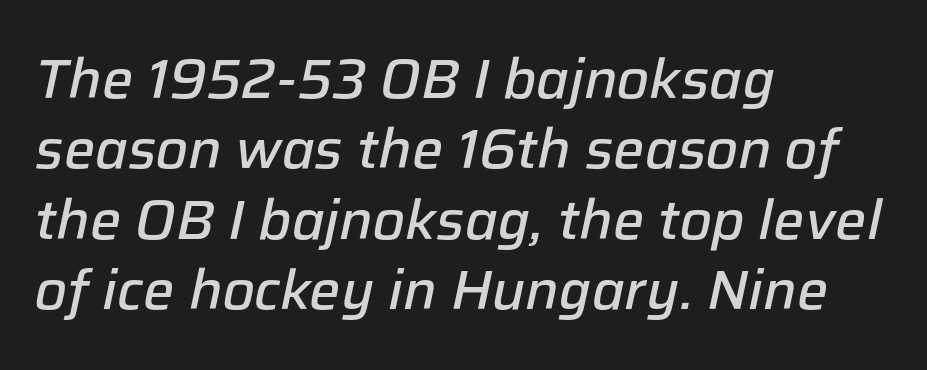
The image shows 55 px semibold type, italic (leaning right); set left-aligned, normal line spacing (1.28x), normal letter spacing, not underlined; low stroke contrast and a medium x-height.
